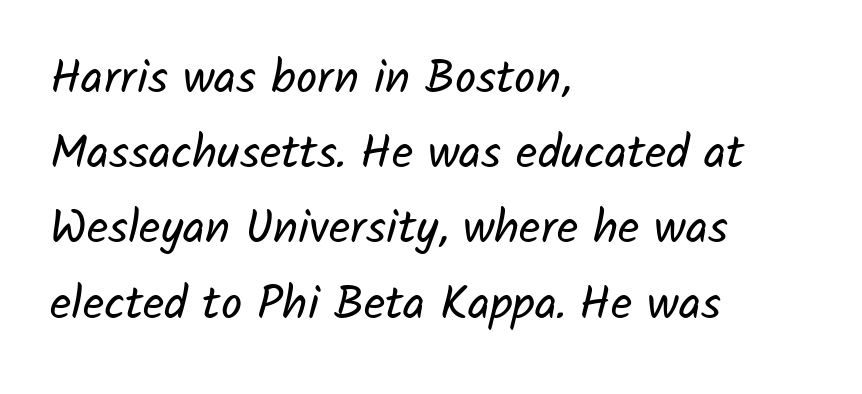
The letters advance in unequal steps, a hallmark of proportional type. Counters stay open thanks to moderate or lighter strokes. The passage shown is not underscored anywhere. All the whitespace from short lines collects on the right. A typesetter would label this face a sans.
